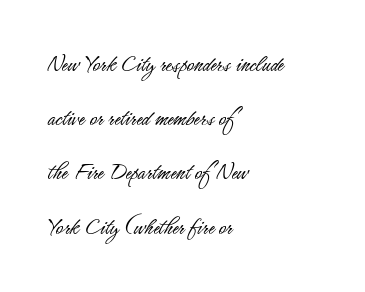
{"bold": "no", "underline": "no", "align": "left", "line_spacing": "loose", "line_spacing_ratio": 2.17, "letter_spacing": "normal", "letter_spacing_em": 0.0, "glyph_px": 25}
